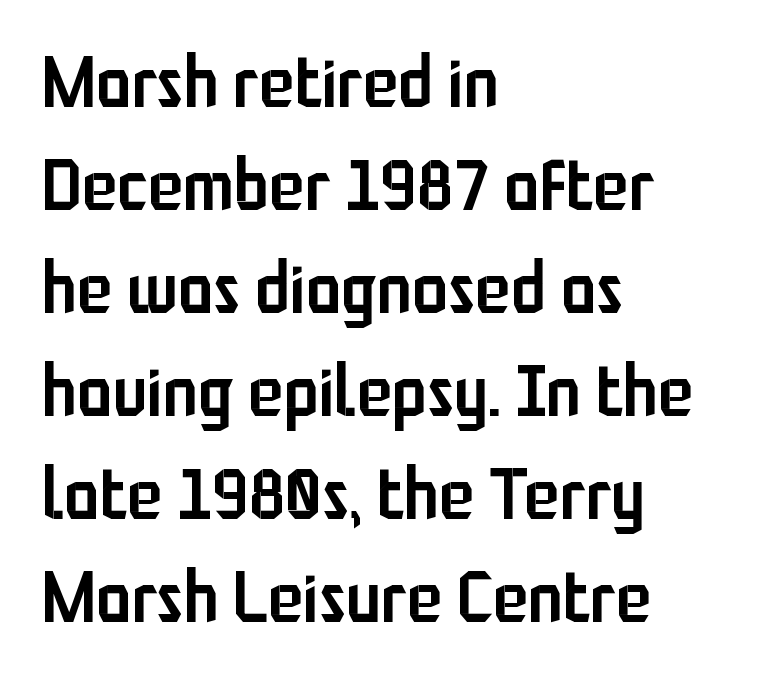
The image shows 72 px semibold, condensed sans-serif type, upright; set left-aligned, normal line spacing (1.43x), normal letter spacing, not underlined; low stroke contrast and a medium x-height.
